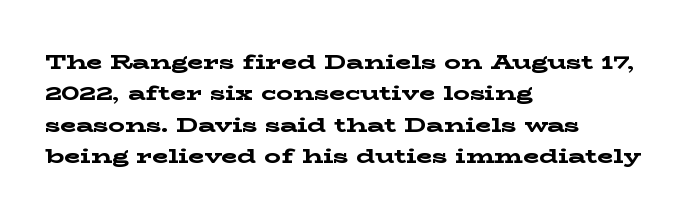
The image shows 21 px bold type, upright; set left-aligned, normal line spacing (1.49x), normal letter spacing, not underlined.
